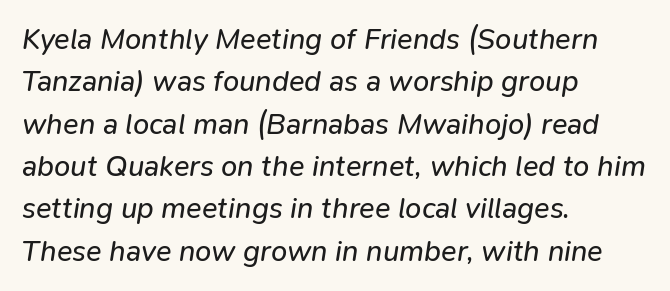
This is oblique type, the kind used for emphasis or titles. The typesetter chose a ragged-right arrangement here. Bold? No — there's no thickening of the strokes. The letterforms sit shoulder to shoulder at normal distance. Anything drawn beneath the words? Only blank space. Regular leading.
